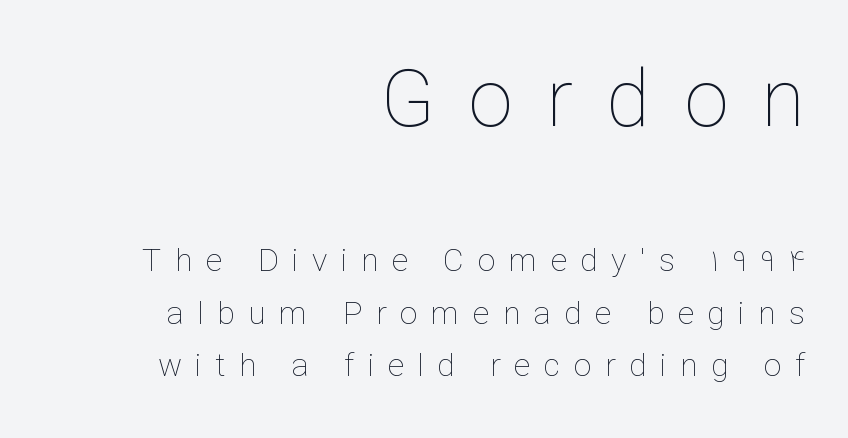
Q: Is the text bold? A: No.
Q: Is the text italic (slanted)? A: No, it is upright.
Q: Is the text underlined? A: No.
Q: How is the paragraph aligned? A: Right-aligned.
Q: Is the spacing between letters normal or unusually wide? A: Unusually wide.
Q: Is the spacing between lines tight, normal or loose? A: Normal.
Q: Which block of text is set in a larger size, the first (top) or the second (bottom)? A: The first (top) one.
Q: Width (condensed, normal, or wide)? A: Normal.
Q: Stroke contrast? A: Low.
Q: x-height? A: Medium.
Q: Monospaced? A: No.
